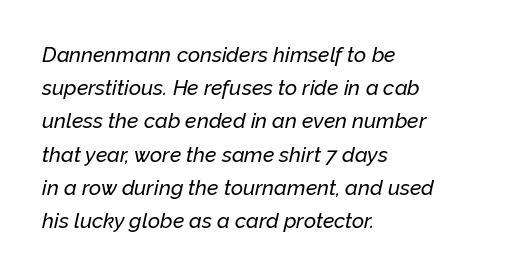
Q: Is the text italic (slanted)? A: Yes, it leans right by about 12 degrees.
Q: Is the text underlined? A: No.
Q: How is the paragraph aligned? A: Left-aligned.
Q: Is the spacing between letters normal or unusually wide? A: Normal.
Q: Is the spacing between lines tight, normal or loose? A: Normal.
